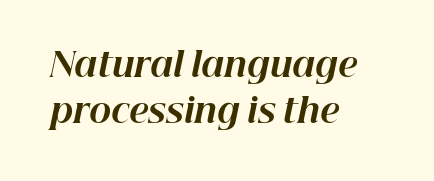
{"italic": "yes", "lean": "right", "slant_degrees": 12, "bold": "yes", "weight": "bold", "width": "normal", "stroke_contrast": "high", "x_height": "medium", "monospaced": "no", "underline": "no", "align": "left", "line_spacing": "normal", "line_spacing_ratio": 1.4, "letter_spacing": "normal", "letter_spacing_em": 0.0, "glyph_px": 33}
